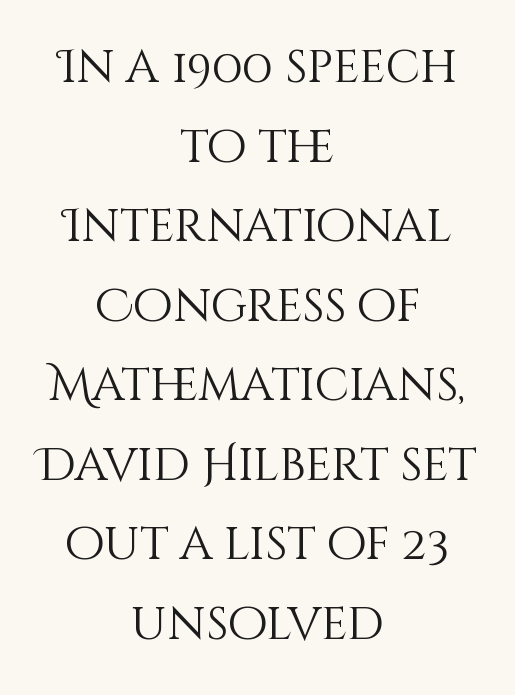
{"italic": "no", "bold": "no", "weight": "light", "width": "normal", "stroke_contrast": "medium", "x_height": "large", "monospaced": "no", "underline": "no", "align": "center", "line_spacing_ratio": 1.73, "letter_spacing": "normal", "letter_spacing_em": 0.0, "glyph_px": 46}
